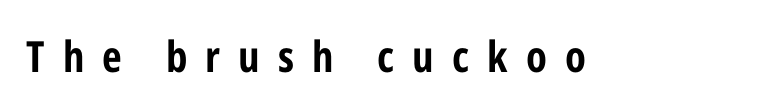
{"serif": "no", "italic": "no", "bold": "yes", "weight": "bold", "width": "condensed", "stroke_contrast": "low", "x_height": "medium", "monospaced": "no", "underline": "no", "letter_spacing": "wide", "letter_spacing_em": 0.42, "glyph_px": 43}
